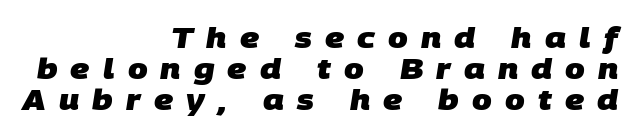
Q: Is the text bold? A: Yes.
Q: Is the typeface a serif or a sans-serif typeface? A: Sans-serif.
Q: Is the text underlined? A: No.
Q: How is the paragraph aligned? A: Right-aligned.
Q: Is the spacing between letters normal or unusually wide? A: Unusually wide.
Q: Is the spacing between lines tight, normal or loose? A: Tight.
Q: Width (condensed, normal, or wide)? A: Normal.
Q: Stroke contrast? A: Low.
Q: x-height? A: Large.
Q: Monospaced? A: No.
